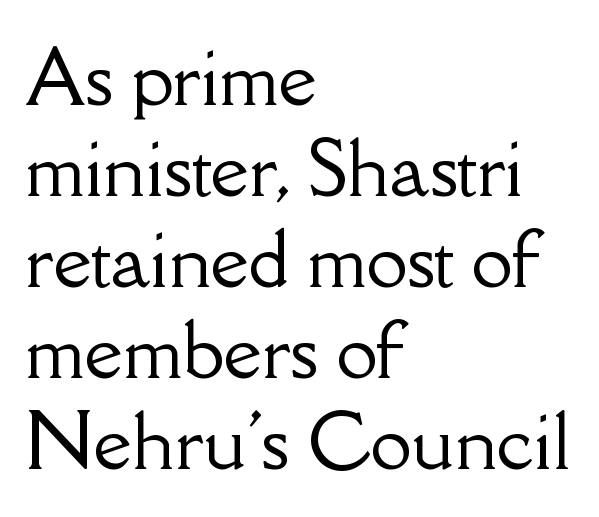
The image shows 74 px serif type, upright; set left-aligned, line spacing 1.23x, normal letter spacing, not underlined; low stroke contrast and a small x-height.
